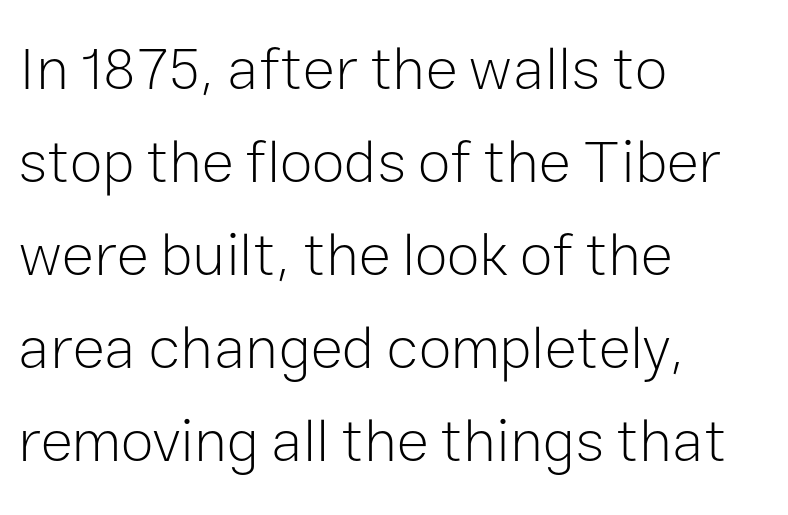
Are there feet on the stems? There aren't — it's a sans. The glyphs are unaccompanied by any horizontal stroke below them. The passage shown is typed in a proportional face where columns would drift. You could call the tracking neutral — neither tight nor loose. The lines in this sample share a left origin and differ only in where they stop. Do the letters lean? They stand straight.
